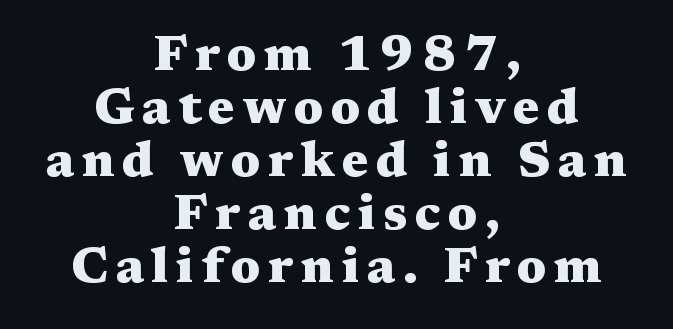
Q: Is the text bold? A: Yes.
Q: Is the text italic (slanted)? A: No, it is upright.
Q: Is the typeface a serif or a sans-serif typeface? A: Serif.
Q: Is the text underlined? A: No.
Q: How is the paragraph aligned? A: Centered.
Q: Is the spacing between lines tight, normal or loose? A: Tight.
Q: Width (condensed, normal, or wide)? A: Wide.
Q: Stroke contrast? A: Medium.
Q: x-height? A: Medium.
Q: Monospaced? A: No.
